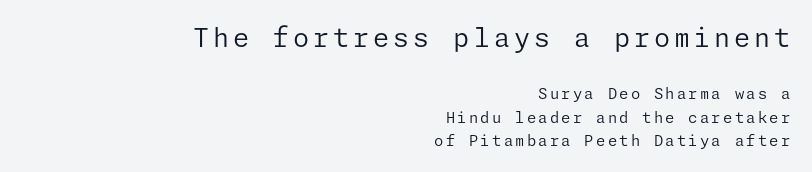
Q: Is the text bold? A: No.
Q: Is the text italic (slanted)? A: No, it is upright.
Q: Is the text underlined? A: No.
Q: How is the paragraph aligned? A: Right-aligned.
Q: Is the spacing between lines tight, normal or loose? A: Normal.
Q: Which block of text is set in a larger size, the first (top) or the second (bottom)? A: The first (top) one.
